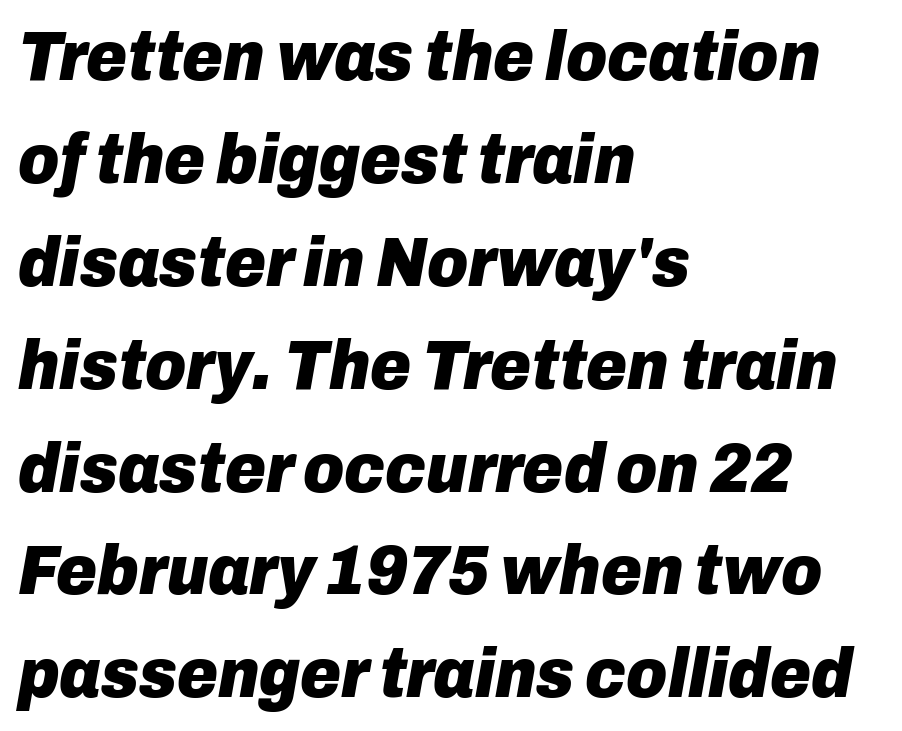
The leading is moderate, giving the passage an even texture. Letter spacing: default. Clear beneath every line of the passage. Looks like regular typesetting: each glyph gets only the width it needs.
